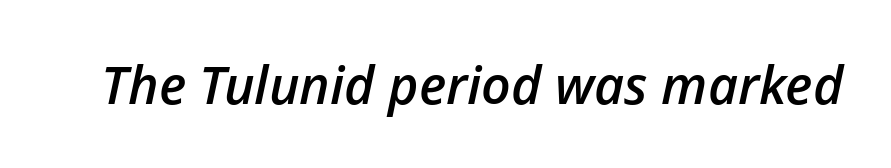
The image shows 52 px semibold type, italic (leaning right); set normal letter spacing, not underlined; low stroke contrast and a medium x-height.
